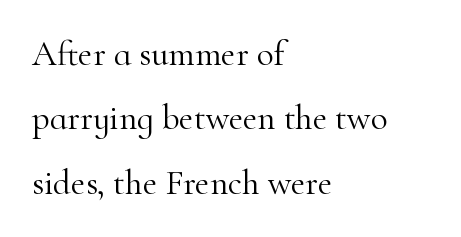
The image shows 35 px light serif type, upright; set left-aligned, line spacing 1.84x, normal letter spacing, not underlined; high stroke contrast and a small x-height.
